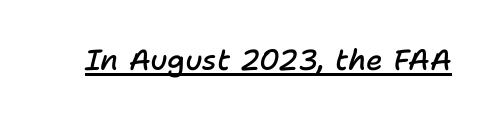
Q: Is the text bold? A: Semi-bold.
Q: Is the text italic (slanted)? A: Yes, it leans right by about 11 degrees.
Q: Is the text underlined? A: Yes.
Q: Is the spacing between letters normal or unusually wide? A: Normal.
Q: Width (condensed, normal, or wide)? A: Normal.
Q: Stroke contrast? A: Low.
Q: x-height? A: Medium.
Q: Monospaced? A: No.
